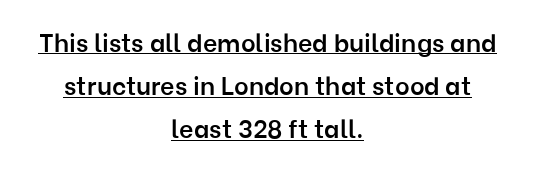
In designer terms, the underline attribute is active on this setting. The line texture is even and compact thanks to regular tracking. Every character sits straight up, as roman type does. A bit beefed up — I'd call it semibold rather than bold. Caption: multi-line text, centered on the measure.
